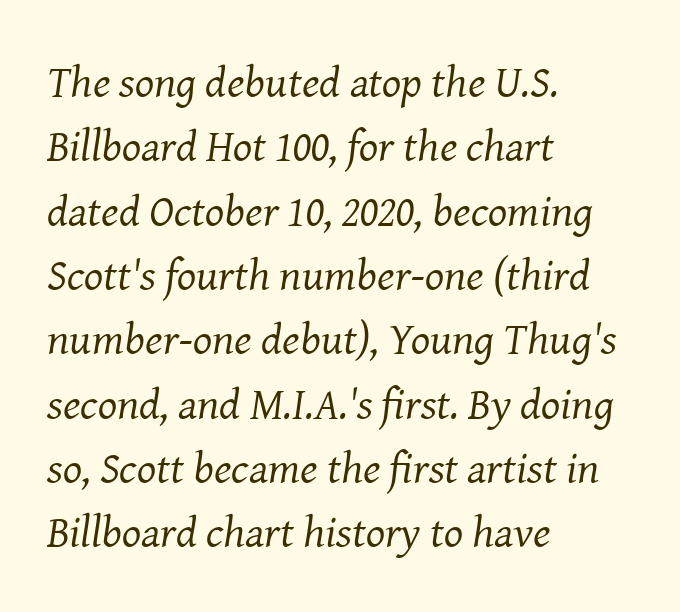
The image shows 45 px regular-weight serif type, italic (leaning right); set left-aligned, normal line spacing (1.43x), normal letter spacing, not underlined; medium stroke contrast and a medium x-height.
